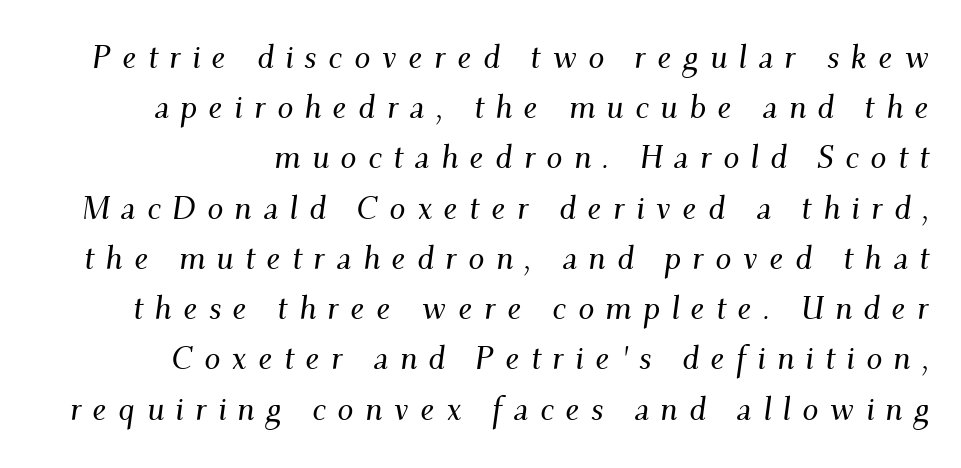
Q: Is the text italic (slanted)? A: Yes, it leans right by about 9 degrees.
Q: Is the typeface a serif or a sans-serif typeface? A: Serif.
Q: Is the text underlined? A: No.
Q: How is the paragraph aligned? A: Right-aligned.
Q: Is the spacing between letters normal or unusually wide? A: Unusually wide.
Q: Is the spacing between lines tight, normal or loose? A: Normal.
Q: Width (condensed, normal, or wide)? A: Normal.
Q: Stroke contrast? A: Medium.
Q: x-height? A: Small.
Q: Monospaced? A: No.
